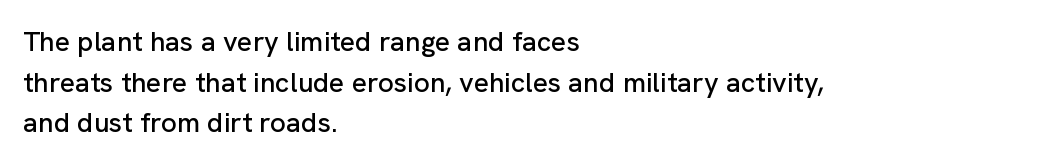
Q: Is the text italic (slanted)? A: No, it is upright.
Q: Is the typeface a serif or a sans-serif typeface? A: Sans-serif.
Q: Is the text underlined? A: No.
Q: How is the paragraph aligned? A: Left-aligned.
Q: Is the spacing between letters normal or unusually wide? A: Normal.
Q: Is the spacing between lines tight, normal or loose? A: Normal.
Q: Width (condensed, normal, or wide)? A: Normal.
Q: Stroke contrast? A: Low.
Q: x-height? A: Medium.
Q: Monospaced? A: No.
